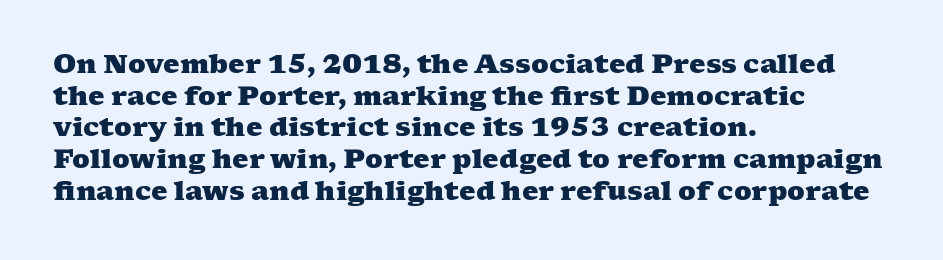
Q: Is the text bold? A: Yes.
Q: Is the text underlined? A: No.
Q: How is the paragraph aligned? A: Left-aligned.
Q: Is the spacing between letters normal or unusually wide? A: Normal.
